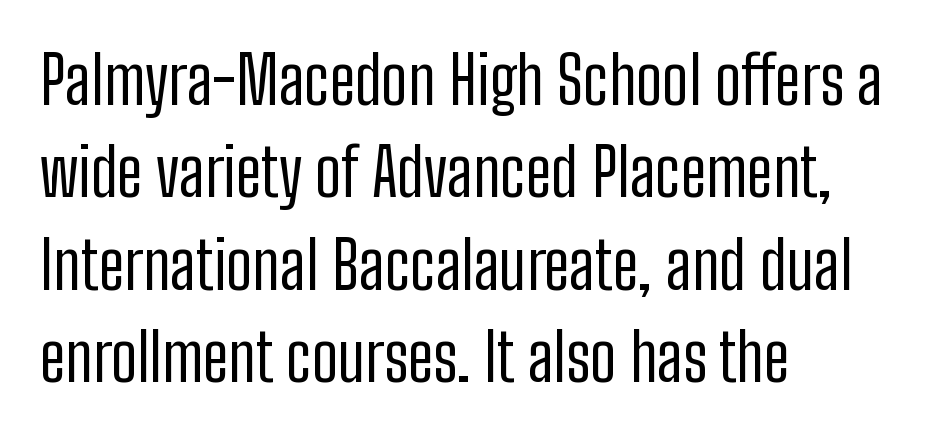
{"serif": "no", "italic": "no", "bold": "no", "weight": "regular", "width": "condensed", "stroke_contrast": "low", "x_height": "medium", "monospaced": "no", "underline": "no", "align": "left", "line_spacing": "normal", "line_spacing_ratio": 1.4, "letter_spacing": "normal", "letter_spacing_em": 0.0, "glyph_px": 66}
